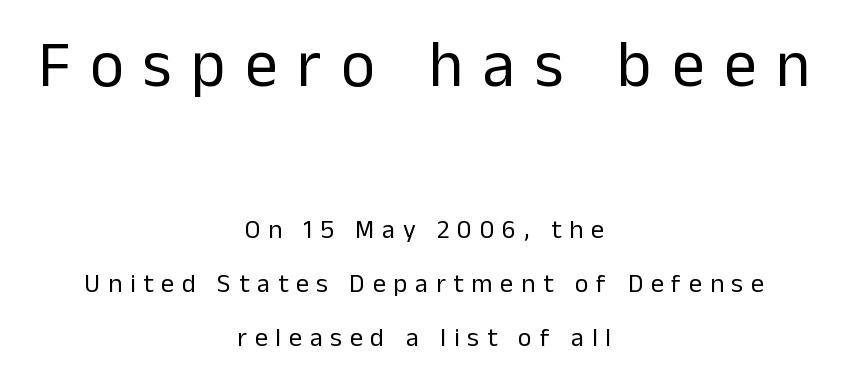
These lines are centered, leaving both edges ragged. If you drew a line through each stem, it would be perfectly vertical. Size hierarchy here favors the leading block over the trailing one. This sample has the flowing, uneven cadence of proportional lettering.
